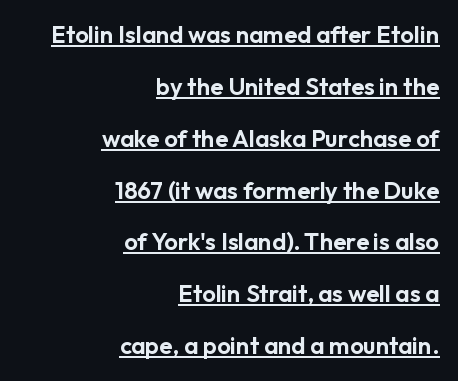
The typesetter has applied underlining to the passage shown. The compositor pushed each line to the right boundary. Glyph-to-glyph distance matches everyday printed text. Does the lettering tilt? It doesn't — this is upright.
